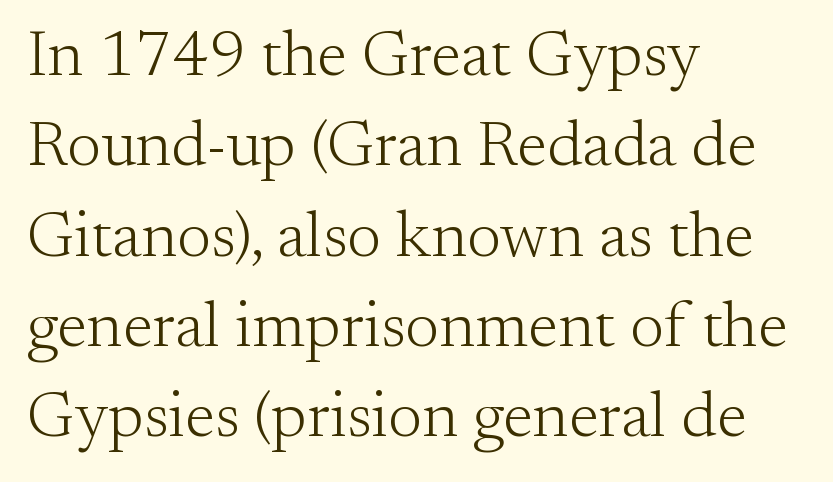
{"serif": "yes", "italic": "no", "bold": "no", "weight": "light", "width": "normal", "stroke_contrast": "medium", "x_height": "small", "monospaced": "no", "underline": "no", "align": "left", "line_spacing": "normal", "line_spacing_ratio": 1.39, "letter_spacing": "normal", "letter_spacing_em": 0.0, "glyph_px": 65}
